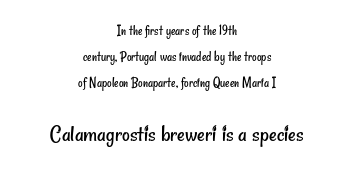
Q: Is the text bold? A: No.
Q: Is the text underlined? A: No.
Q: How is the paragraph aligned? A: Centered.
Q: Is the spacing between letters normal or unusually wide? A: Normal.
Q: Which block of text is set in a larger size, the first (top) or the second (bottom)? A: The second (bottom) one.
